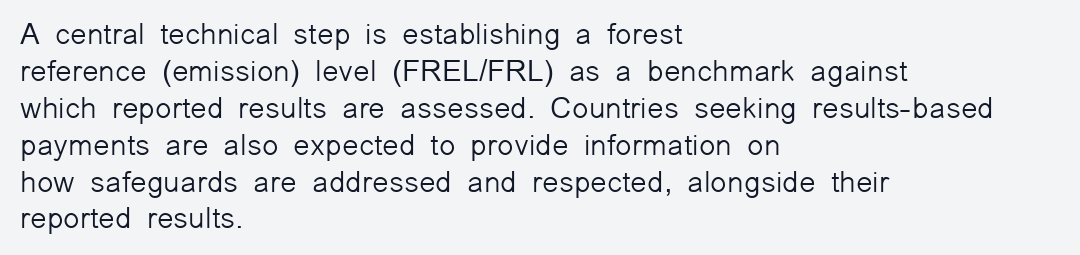
Q: Is the text bold? A: No.
Q: Is the text italic (slanted)? A: No, it is upright.
Q: Is the typeface a serif or a sans-serif typeface? A: Sans-serif.
Q: Is the text underlined? A: No.
Q: How is the paragraph aligned? A: Left-aligned.
Q: Is the spacing between letters normal or unusually wide? A: Normal.
Q: Width (condensed, normal, or wide)? A: Normal.
Q: Stroke contrast? A: Low.
Q: x-height? A: Medium.
Q: Monospaced? A: No.
